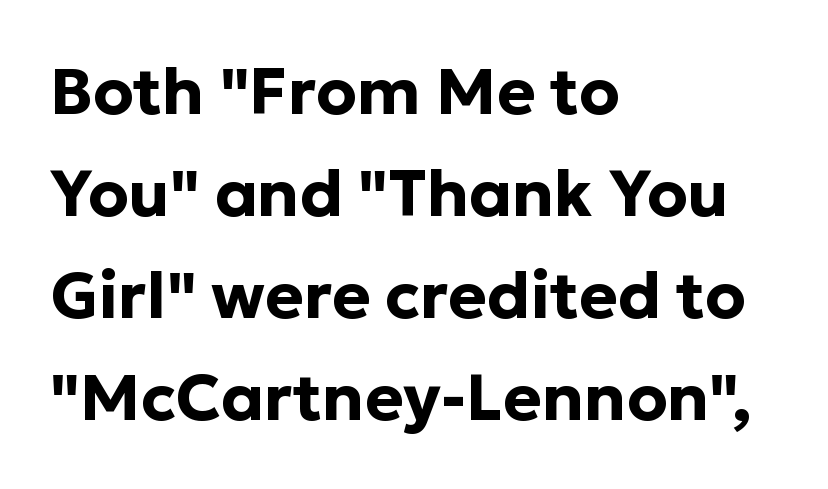
The image shows 65 px bold sans-serif type, upright; set left-aligned, normal line spacing (1.57x), normal letter spacing, not underlined; low stroke contrast and a medium x-height.
